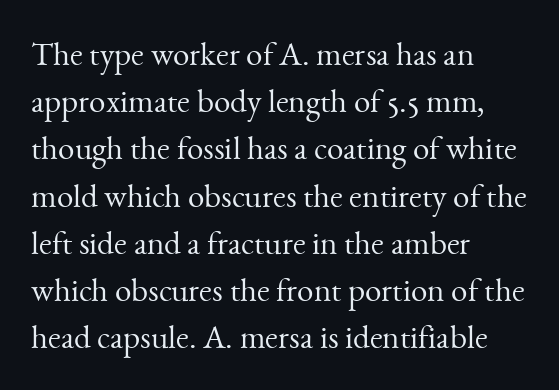
The image shows 33 px light serif type, upright; set left-aligned, normal line spacing (1.43x), normal letter spacing, not underlined; medium stroke contrast and a small x-height.
